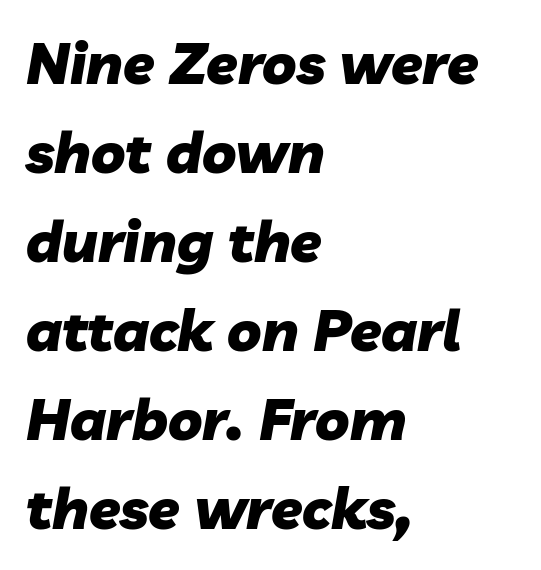
The image shows 57 px heavy type, italic (leaning right); set left-aligned, normal line spacing (1.56x), normal letter spacing, not underlined; low stroke contrast and a medium x-height.
